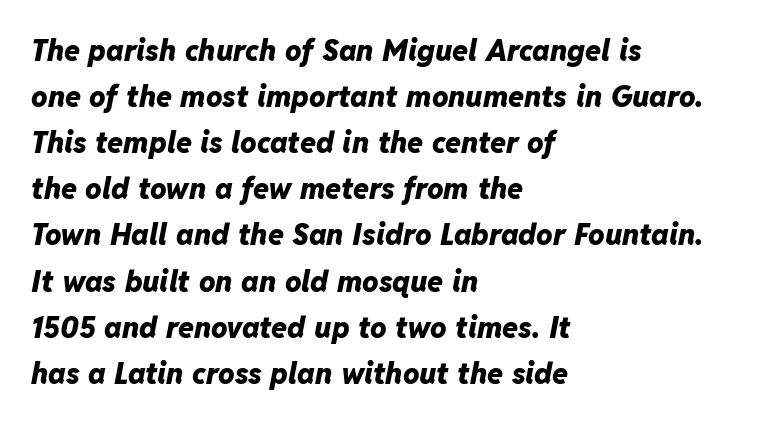
Varying glyph widths throughout — classic text-font behaviour. The zone under the glyphs is completely vacant. Which margin do the lines hug? The left one — the right edge is uneven. A typesetter would call this leading conventional body-copy spacing. Caption: standard tracking, unaltered.
